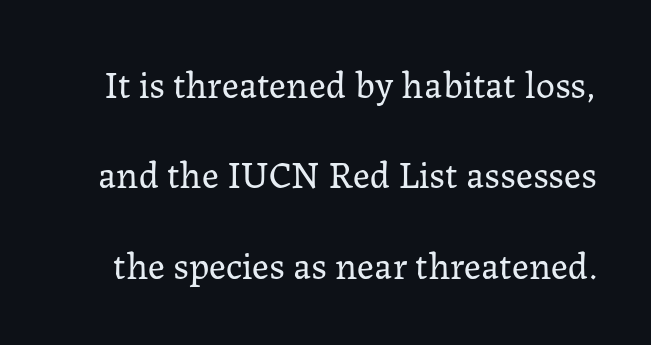
The image shows 38 px regular-weight serif type, upright; set loose line spacing (2.38x), normal letter spacing, not underlined; low stroke contrast and a medium x-height.
